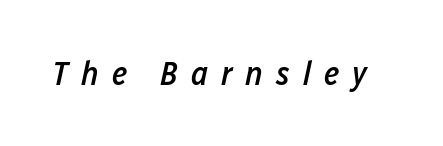
The image shows 34 px semibold, condensed type, italic (leaning right); set unusually wide letter spacing (+0.38 em), not underlined; low stroke contrast and a medium x-height.
